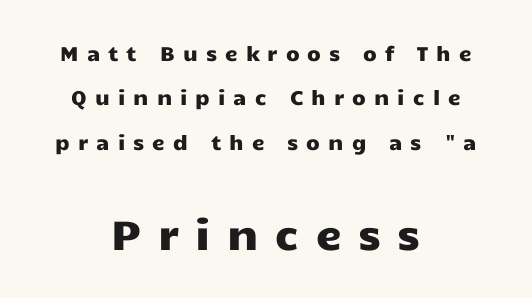
Q: Is the text italic (slanted)? A: No, it is upright.
Q: Is the typeface a serif or a sans-serif typeface? A: Sans-serif.
Q: Is the text underlined? A: No.
Q: How is the paragraph aligned? A: Centered.
Q: Is the spacing between letters normal or unusually wide? A: Unusually wide.
Q: Is the spacing between lines tight, normal or loose? A: Loose.
Q: Which block of text is set in a larger size, the first (top) or the second (bottom)? A: The second (bottom) one.
Q: Width (condensed, normal, or wide)? A: Wide.
Q: Stroke contrast? A: Low.
Q: x-height? A: Medium.
Q: Monospaced? A: No.
